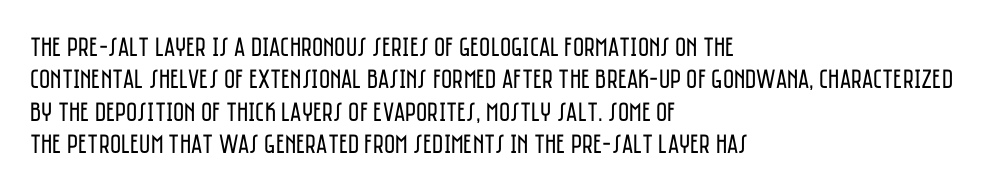
The font is comparable to plain body text, perhaps lighter. Line starts are locked; line ends wander. Nothing unusual about the tracking: characters are spaced as the font intends. The type sits square on the baseline with zero lean. Rule under the text: the space is simply empty.
